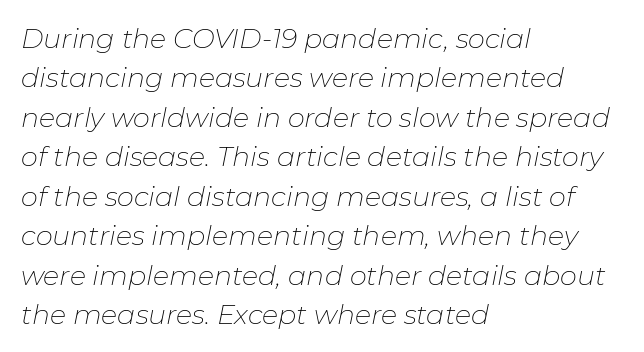
{"italic": "yes", "lean": "right", "slant_degrees": 11, "bold": "no", "underline": "no", "align": "left", "line_spacing": "normal", "line_spacing_ratio": 1.46, "letter_spacing": "normal", "letter_spacing_em": 0.0, "glyph_px": 27}
